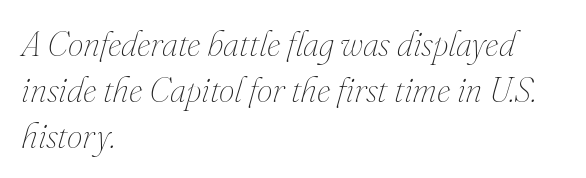
Q: Is the text bold? A: No.
Q: Is the text italic (slanted)? A: Yes, it leans right by about 16 degrees.
Q: Is the text underlined? A: No.
Q: How is the paragraph aligned? A: Left-aligned.
Q: Is the spacing between letters normal or unusually wide? A: Normal.
Q: Is the spacing between lines tight, normal or loose? A: Normal.
Q: Width (condensed, normal, or wide)? A: Normal.
Q: Stroke contrast? A: Medium.
Q: x-height? A: Small.
Q: Monospaced? A: No.
